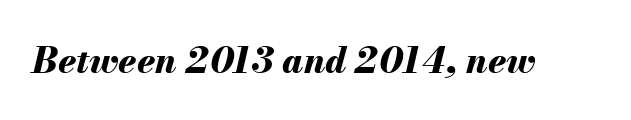
The image shows 36 px bold type, italic (leaning right); set normal letter spacing, not underlined; medium stroke contrast and a small x-height.
